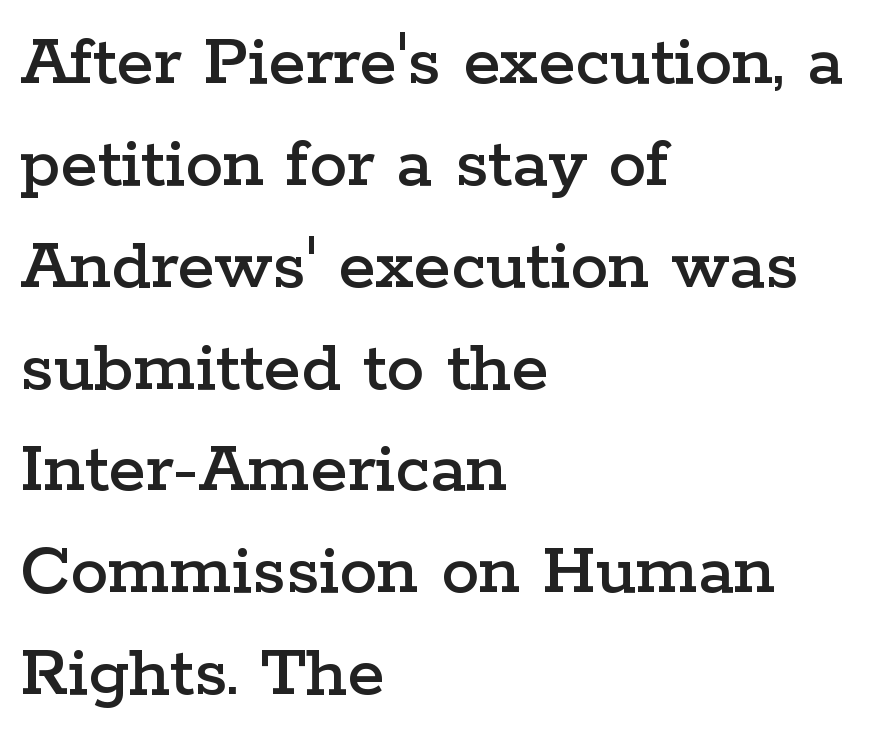
Q: Is the text italic (slanted)? A: No, it is upright.
Q: Is the typeface a serif or a sans-serif typeface? A: Serif.
Q: Is the text underlined? A: No.
Q: How is the paragraph aligned? A: Left-aligned.
Q: Is the spacing between letters normal or unusually wide? A: Normal.
Q: Is the spacing between lines tight, normal or loose? A: Normal.
Q: Width (condensed, normal, or wide)? A: Wide.
Q: Stroke contrast? A: Low.
Q: x-height? A: Medium.
Q: Monospaced? A: No.
